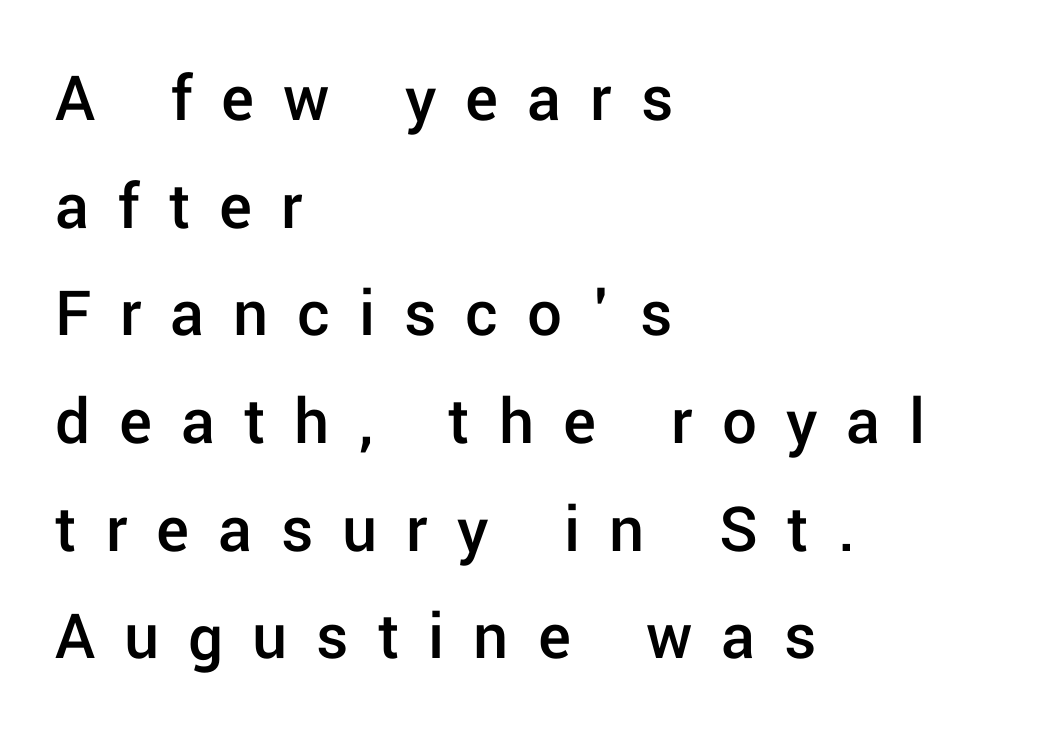
Q: Is the text bold? A: Semi-bold.
Q: Is the text italic (slanted)? A: No, it is upright.
Q: Is the typeface a serif or a sans-serif typeface? A: Sans-serif.
Q: Is the text underlined? A: No.
Q: How is the paragraph aligned? A: Left-aligned.
Q: Is the spacing between letters normal or unusually wide? A: Unusually wide.
Q: Is the spacing between lines tight, normal or loose? A: Normal.
Q: Width (condensed, normal, or wide)? A: Normal.
Q: Stroke contrast? A: Low.
Q: x-height? A: Medium.
Q: Monospaced? A: No.
